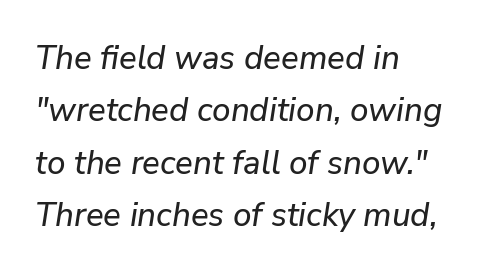
Q: Is the text italic (slanted)? A: Yes, it leans right by about 9 degrees.
Q: Is the text underlined? A: No.
Q: How is the paragraph aligned? A: Left-aligned.
Q: Is the spacing between letters normal or unusually wide? A: Normal.
Q: Is the spacing between lines tight, normal or loose? A: Normal.
Q: Width (condensed, normal, or wide)? A: Normal.
Q: Stroke contrast? A: Low.
Q: x-height? A: Medium.
Q: Monospaced? A: No.
